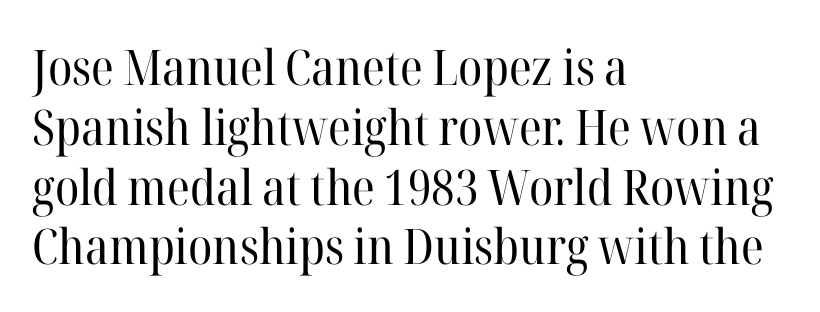
The foot of each line stays bare and open. Caption: face not bold, strokes unweighted. Horizontally, the lines are justified to the leading edge only. What kind of face is this? One with serifs.
